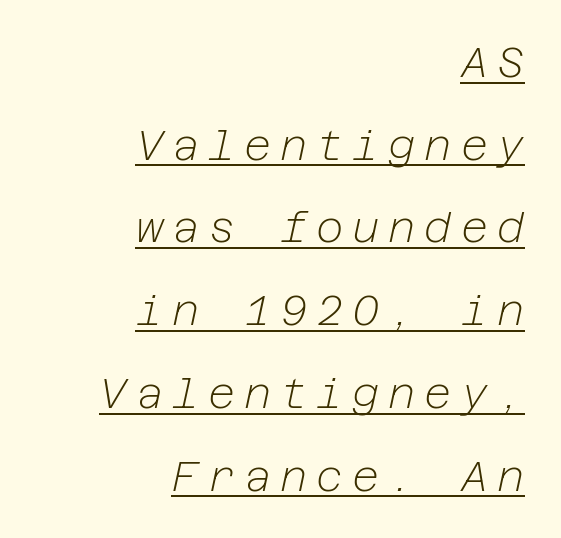
{"italic": "yes", "lean": "right", "slant_degrees": 12, "bold": "no", "weight": "light", "width": "normal", "stroke_contrast": "low", "x_height": "medium", "underline": "yes", "align": "right", "line_spacing": "loose", "line_spacing_ratio": 1.97, "letter_spacing": "wide", "letter_spacing_em": 0.21, "glyph_px": 42}
